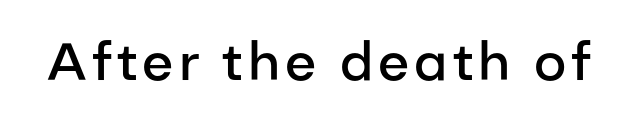
The image shows 52 px semibold sans-serif type, upright; set not underlined; low stroke contrast and a medium x-height.
